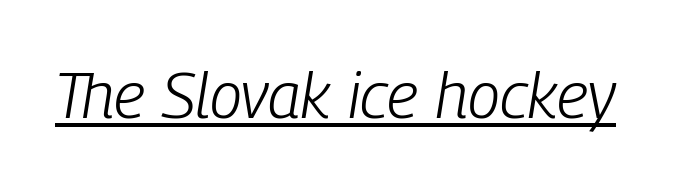
Q: Is the text bold? A: No.
Q: Is the text italic (slanted)? A: Yes, it leans right by about 9 degrees.
Q: Is the text underlined? A: Yes.
Q: Is the spacing between letters normal or unusually wide? A: Normal.
Q: Width (condensed, normal, or wide)? A: Condensed.
Q: Stroke contrast? A: Low.
Q: x-height? A: Medium.
Q: Monospaced? A: No.
